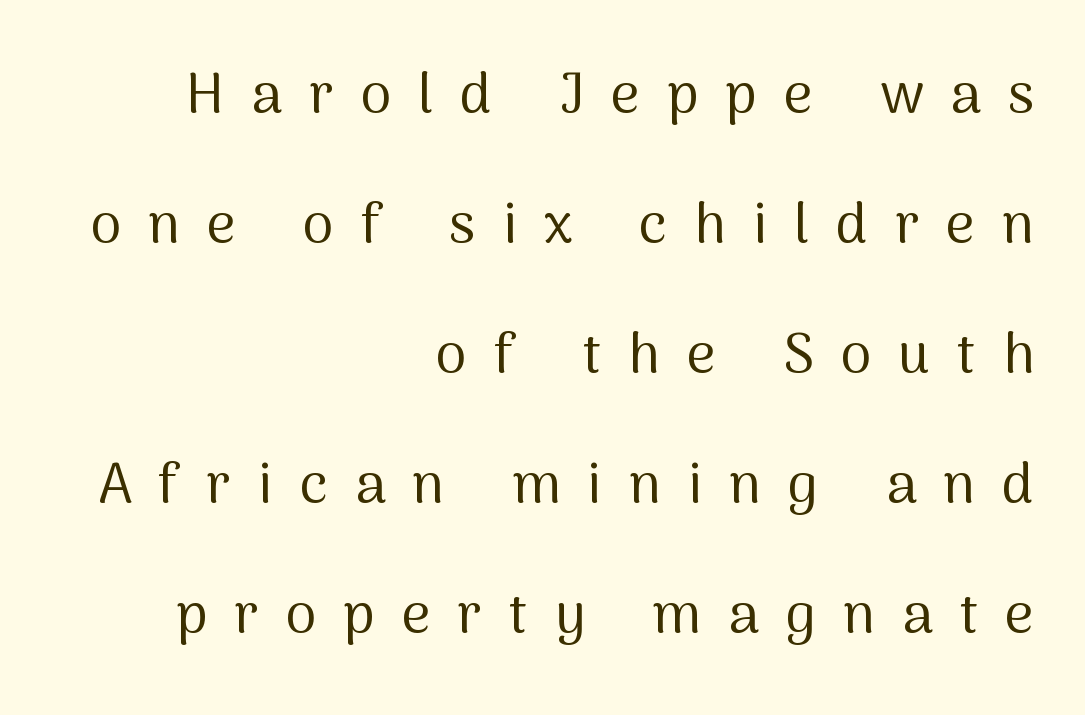
Only glyphs here, with clear space below each row. The typesetting does not lean heavy: it is not bold. The font's upright variant was chosen for this text. The glyphs in this specimen are sans serif. Character widths vary here, with narrow letters taking less room than wide ones. Interline gaps are noticeably wide in this sample.
